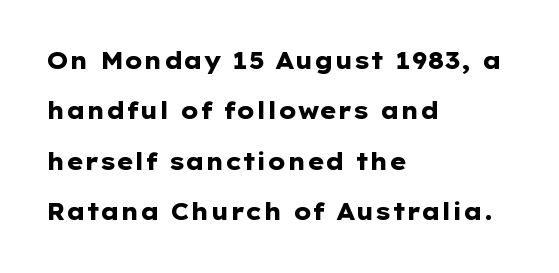
{"italic": "no", "bold": "yes", "underline": "no", "align": "left", "line_spacing": "loose", "line_spacing_ratio": 2.19, "letter_spacing": "normal", "letter_spacing_em": 0.0, "glyph_px": 23}
